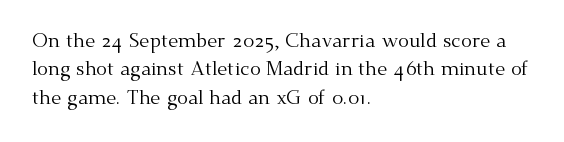
{"italic": "no", "bold": "no", "underline": "no", "align": "left", "line_spacing": "normal", "line_spacing_ratio": 1.42, "letter_spacing": "normal", "letter_spacing_em": 0.0, "glyph_px": 20}
